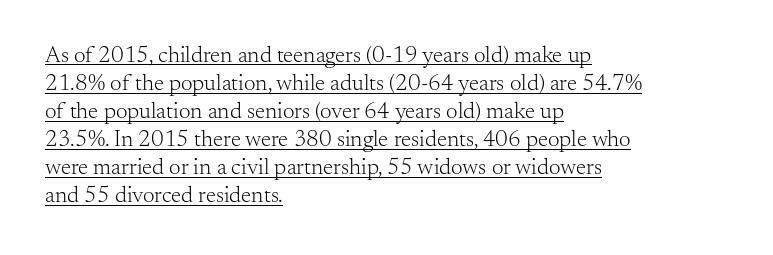
Q: Is the text bold? A: No.
Q: Is the text italic (slanted)? A: No, it is upright.
Q: Is the text underlined? A: Yes.
Q: How is the paragraph aligned? A: Left-aligned.
Q: Is the spacing between letters normal or unusually wide? A: Normal.
